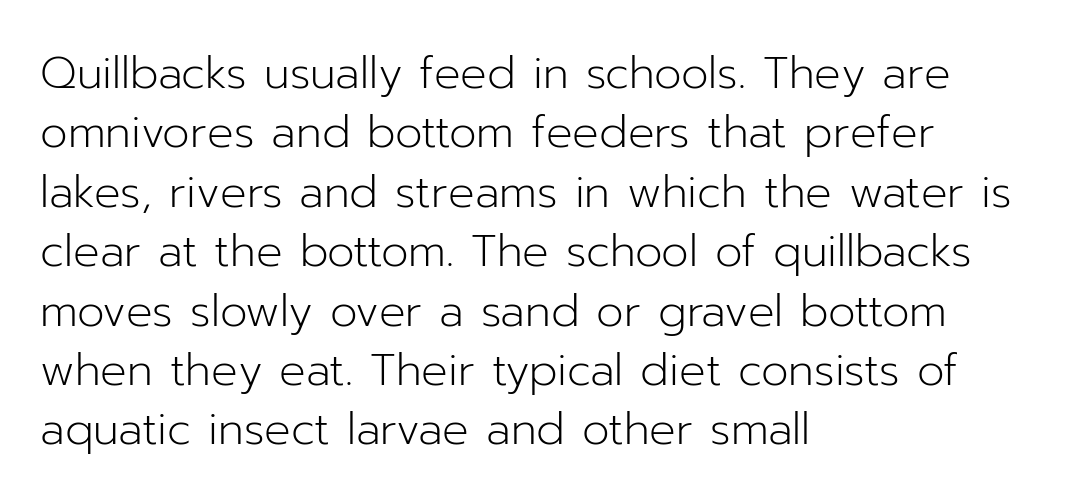
{"serif": "no", "italic": "no", "bold": "no", "weight": "light", "width": "normal", "stroke_contrast": "low", "x_height": "medium", "monospaced": "no", "underline": "no", "align": "left", "line_spacing": "normal", "line_spacing_ratio": 1.35, "letter_spacing": "normal", "letter_spacing_em": 0.0, "glyph_px": 44}
